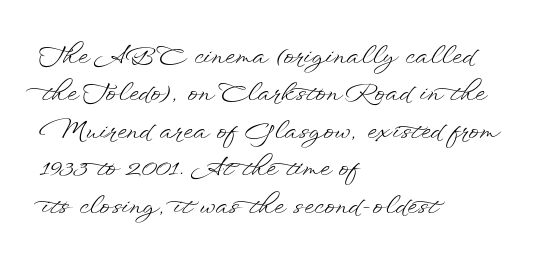
{"bold": "no", "underline": "no", "align": "left", "line_spacing": "normal", "line_spacing_ratio": 1.5, "letter_spacing": "normal", "letter_spacing_em": 0.0, "glyph_px": 25}
